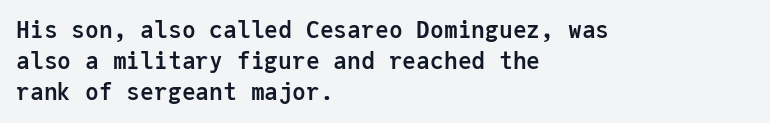
Caption: bold face, heavy strokes. Compared with typical body copy, the letter spacing here is the same. Line starts are locked; line ends wander. The axis of the letterforms is exactly vertical.
